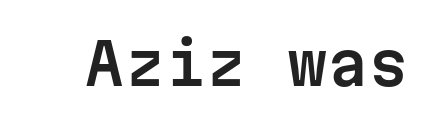
{"serif": "no", "italic": "no", "width": "normal", "stroke_contrast": "low", "x_height": "medium", "monospaced": "yes", "underline": "no", "letter_spacing": "normal", "letter_spacing_em": 0.0, "glyph_px": 58}
